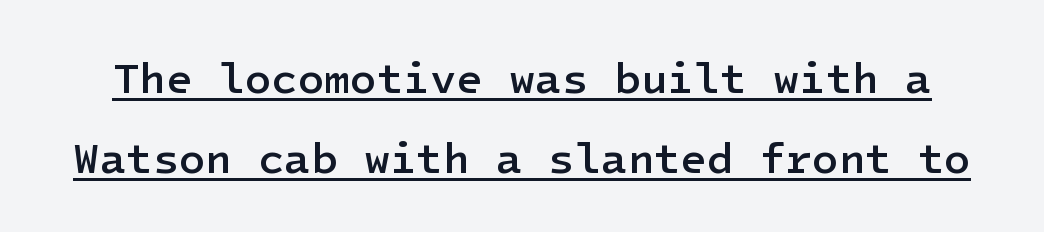
Q: Is the text bold? A: Semi-bold.
Q: Is the text italic (slanted)? A: No, it is upright.
Q: Is the typeface a serif or a sans-serif typeface? A: Sans-serif.
Q: Is the text underlined? A: Yes.
Q: Is the spacing between letters normal or unusually wide? A: Normal.
Q: Width (condensed, normal, or wide)? A: Normal.
Q: Stroke contrast? A: Low.
Q: x-height? A: Medium.
